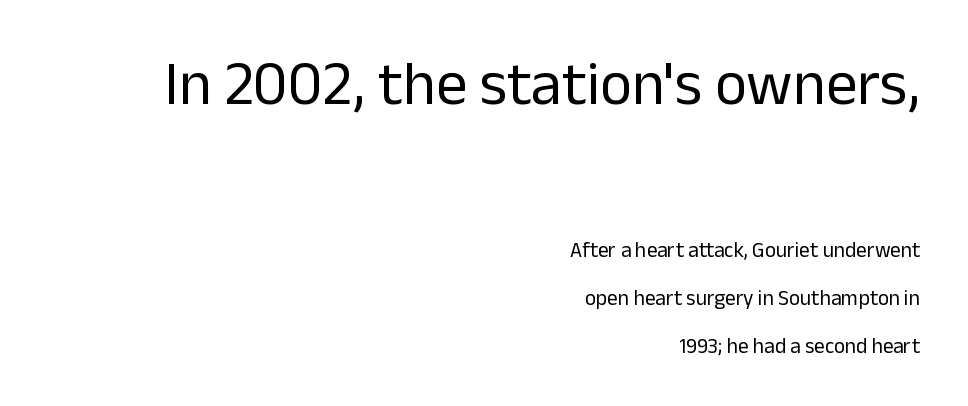
Type style note: lacks serifs. The letterforms sit at book weight or below. Does the bottom block carry the larger type? No, the top block does. Spacing verdict: proportional, widths tailored to each character. The font's upright variant was chosen for this text. The letterforms sit shoulder to shoulder at normal distance.
